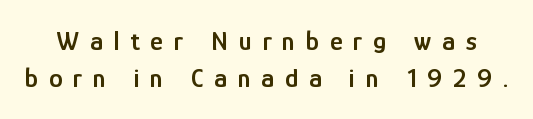
The image shows 27 px text type, upright; set normal line spacing (1.38x), unusually wide letter spacing (+0.4 em), not underlined.
